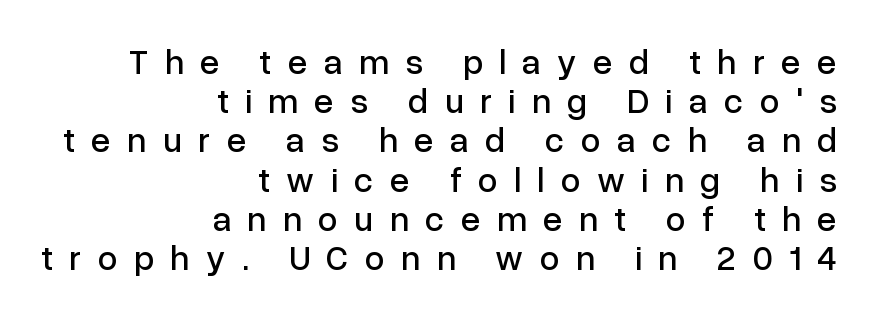
Q: Is the text italic (slanted)? A: No, it is upright.
Q: Is the typeface a serif or a sans-serif typeface? A: Sans-serif.
Q: Is the text underlined? A: No.
Q: How is the paragraph aligned? A: Right-aligned.
Q: Is the spacing between letters normal or unusually wide? A: Unusually wide.
Q: Is the spacing between lines tight, normal or loose? A: Tight.
Q: Width (condensed, normal, or wide)? A: Normal.
Q: Stroke contrast? A: Low.
Q: x-height? A: Medium.
Q: Monospaced? A: No.
